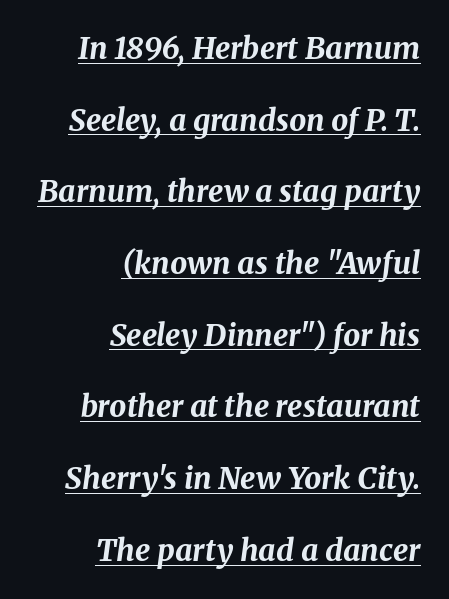
The image shows 30 px bold type, italic (leaning right); set right-aligned, loose line spacing (2.39x), normal letter spacing, underlined; medium stroke contrast and a medium x-height.
